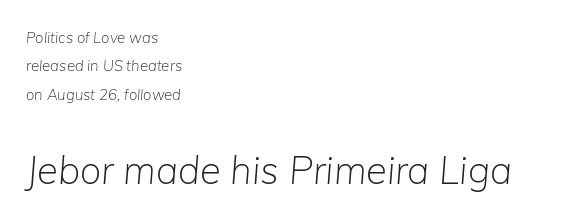
{"italic": "yes", "lean": "right", "slant_degrees": 5, "bold": "no", "weight": "light", "width": "normal", "stroke_contrast": "low", "x_height": "medium", "monospaced": "no", "underline": "no", "align": "left", "line_spacing": "loose", "line_spacing_ratio": 1.9, "letter_spacing": "normal", "letter_spacing_em": 0.0, "larger_block": "second", "size_ratio": 2.53, "glyph_px": 38}
